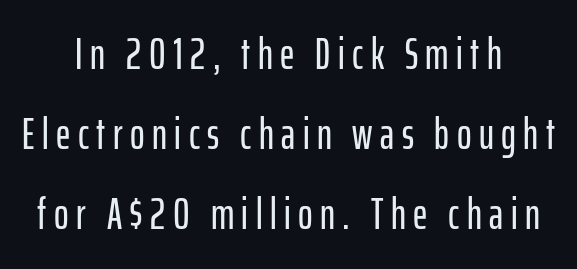
It's the straight-up-and-down kind of type. The foot of each line stays bare and open. Spacing verdict: proportional, widths tailored to each character. Stroke terminals: plain, sans-serif.
